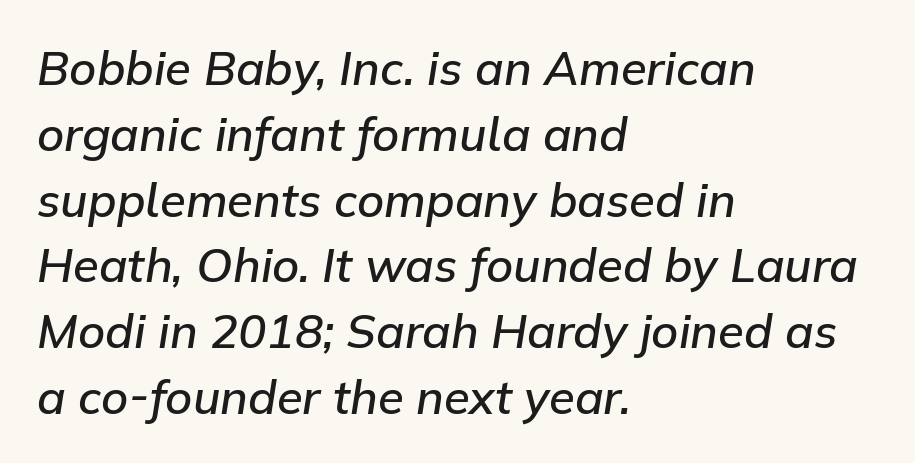
Varying glyph widths throughout — classic text-font behaviour. This rendering features lettering with no underline. These lines carry some extra weight — a demibold, not a full bold. Italic? Definitely — the glyphs are oblique. This sample uses plain, unmodified letter spacing.
